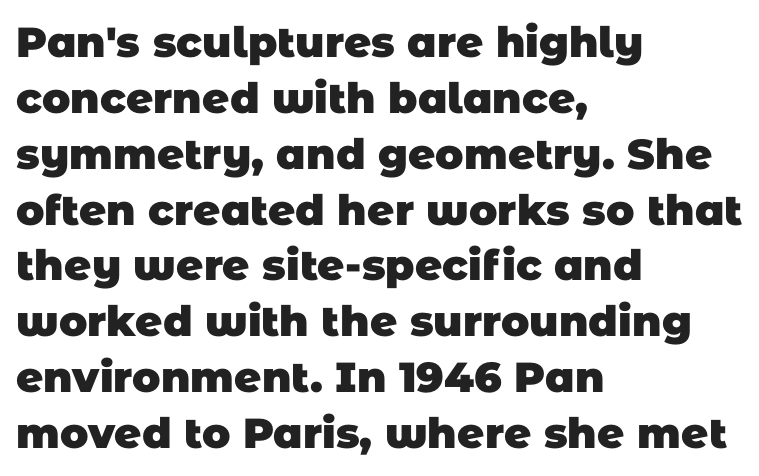
The image shows 42 px heavy sans-serif type; set left-aligned, normal line spacing (1.33x), normal letter spacing, not underlined; low stroke contrast and a large x-height.
